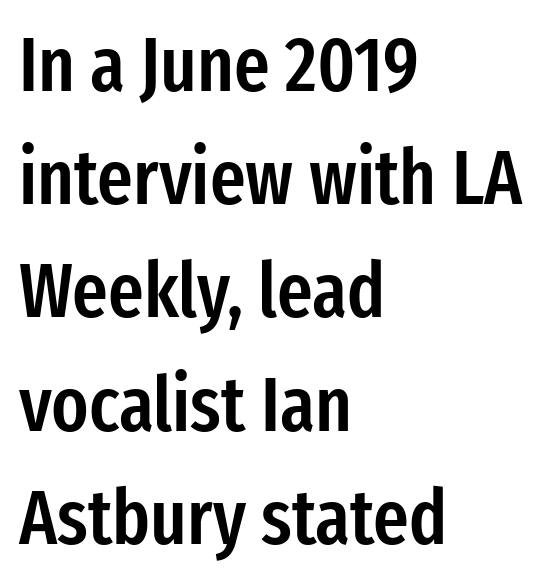
{"serif": "no", "italic": "no", "bold": "semi", "weight": "semibold", "width": "condensed", "stroke_contrast": "low", "x_height": "medium", "monospaced": "no", "underline": "no", "align": "left", "line_spacing": "normal", "line_spacing_ratio": 1.47, "letter_spacing": "normal", "letter_spacing_em": 0.0, "glyph_px": 77}
